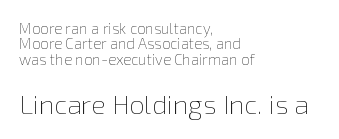
{"italic": "no", "bold": "no", "underline": "no", "align": "left", "line_spacing": "tight", "line_spacing_ratio": 1.03, "letter_spacing": "normal", "letter_spacing_em": 0.0, "larger_block": "second", "size_ratio": 1.8, "glyph_px": 27}
